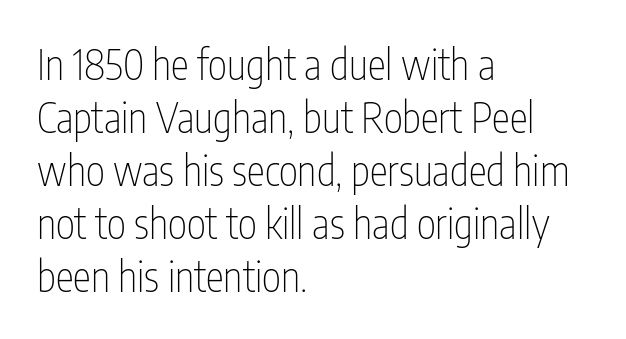
Here the designer chose a conventional face with non-uniform glyph widths. The type is set solid horizontally, with unmodified tracking. Vertical strokes here are truly vertical. This rendering employs a face without finishing strokes, i.e., a sans-serif. The paragraph shown leans on its left margin. Plain, unruled lines of type.
